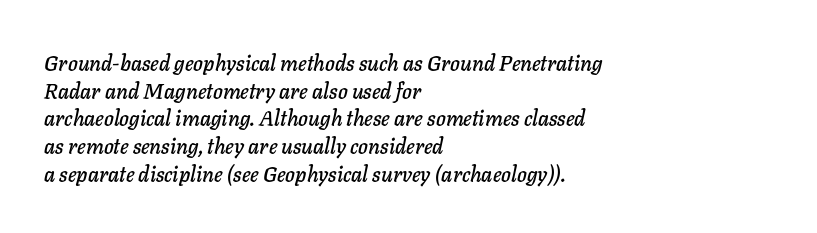
The image shows 21 px text type, italic (leaning right); set left-aligned, normal line spacing (1.32x), normal letter spacing, not underlined.
